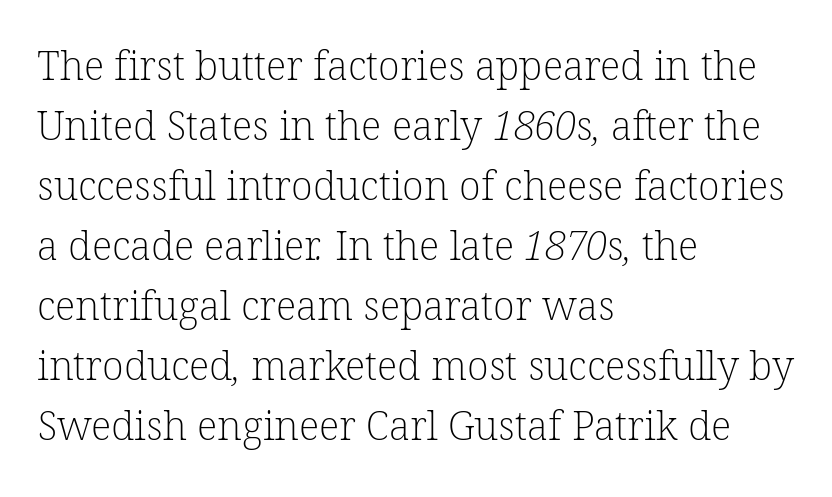
The image shows 40 px light serif type; set left-aligned, normal line spacing (1.5x), normal letter spacing, not underlined; low stroke contrast and a medium x-height.
